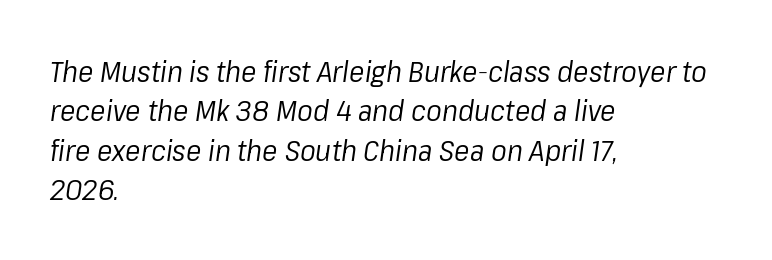
Q: Is the text bold? A: No.
Q: Is the text italic (slanted)? A: Yes, it leans right by about 8 degrees.
Q: Is the text underlined? A: No.
Q: How is the paragraph aligned? A: Left-aligned.
Q: Is the spacing between letters normal or unusually wide? A: Normal.
Q: Is the spacing between lines tight, normal or loose? A: Normal.
Q: Width (condensed, normal, or wide)? A: Normal.
Q: Stroke contrast? A: Low.
Q: x-height? A: Medium.
Q: Monospaced? A: No.
